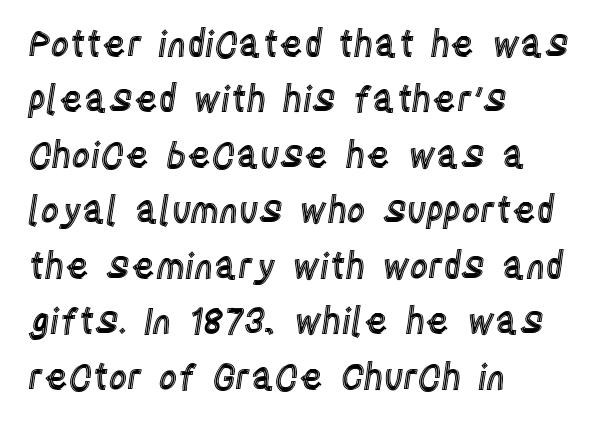
The image shows 36 px condensed type; set left-aligned, normal line spacing (1.54x), normal letter spacing, not underlined; a large x-height.
